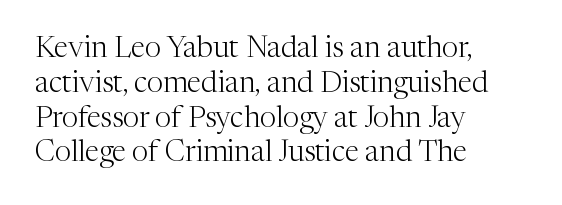
Q: Is the text bold? A: No.
Q: Is the text italic (slanted)? A: No, it is upright.
Q: Is the typeface a serif or a sans-serif typeface? A: Serif.
Q: Is the text underlined? A: No.
Q: How is the paragraph aligned? A: Left-aligned.
Q: Is the spacing between letters normal or unusually wide? A: Normal.
Q: Width (condensed, normal, or wide)? A: Normal.
Q: Stroke contrast? A: Medium.
Q: x-height? A: Medium.
Q: Monospaced? A: No.
